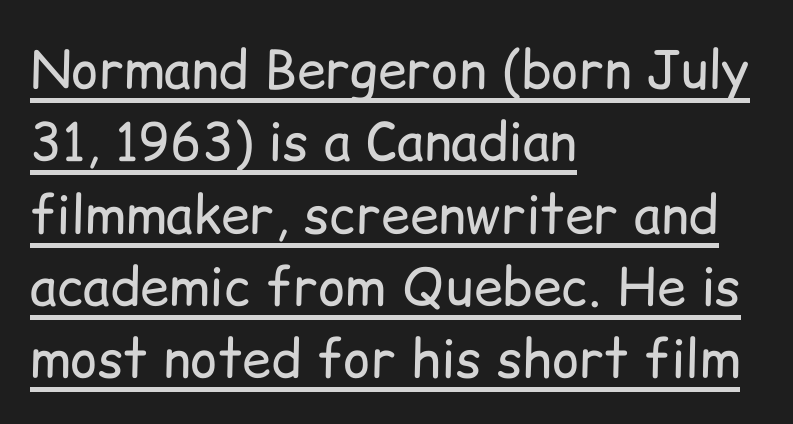
The image shows 52 px regular-weight sans-serif type, upright; set left-aligned, normal line spacing (1.39x), normal letter spacing, underlined; low stroke contrast and a medium x-height.
